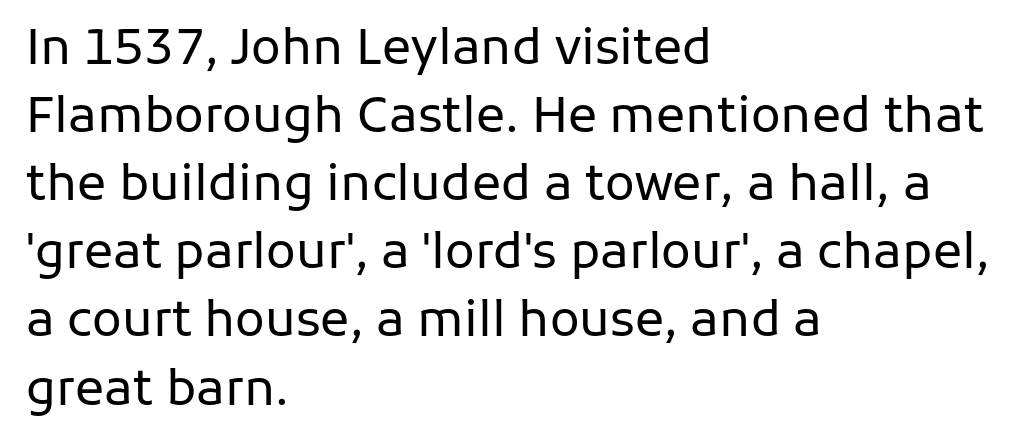
The image shows 49 px regular-weight sans-serif type, upright; set left-aligned, normal line spacing (1.39x), normal letter spacing, not underlined; low stroke contrast and a medium x-height.
